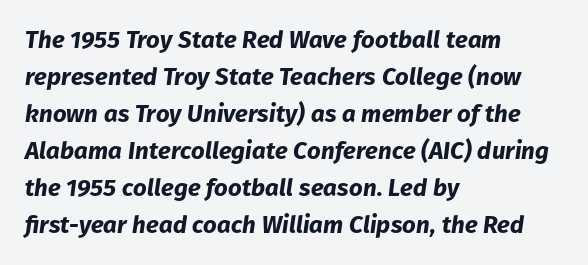
{"italic": "yes", "lean": "right", "slant_degrees": 8, "bold": "yes", "underline": "no", "align": "left", "line_spacing": "normal", "line_spacing_ratio": 1.54, "letter_spacing": "normal", "letter_spacing_em": 0.0, "glyph_px": 24}
